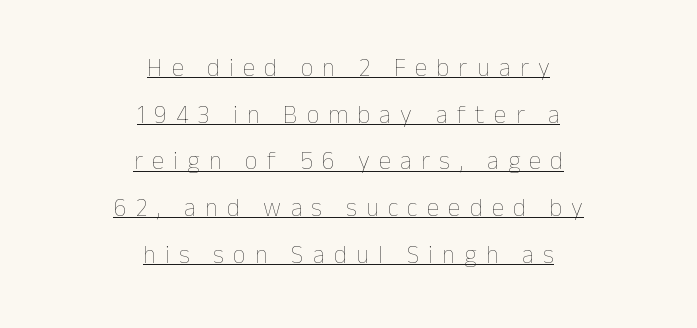
{"italic": "no", "bold": "no", "underline": "yes", "align": "center", "line_spacing_ratio": 1.87, "letter_spacing": "wide", "letter_spacing_em": 0.37, "glyph_px": 25}
